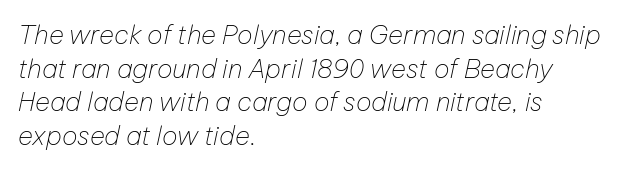
Q: Is the text bold? A: No.
Q: Is the text italic (slanted)? A: Yes, it leans right by about 12 degrees.
Q: Is the text underlined? A: No.
Q: How is the paragraph aligned? A: Left-aligned.
Q: Is the spacing between letters normal or unusually wide? A: Normal.
Q: Is the spacing between lines tight, normal or loose? A: Normal.
